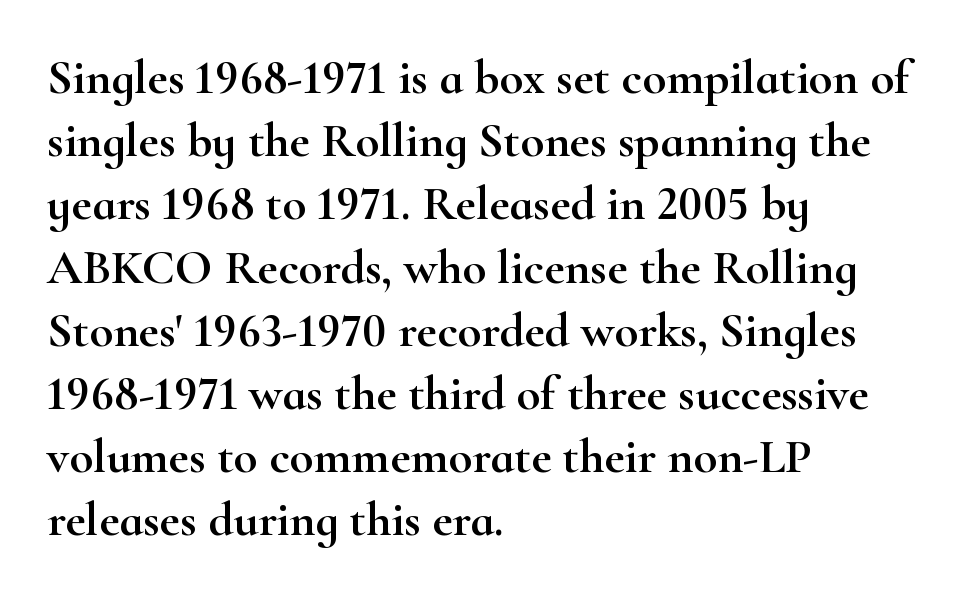
Q: Is the text italic (slanted)? A: No, it is upright.
Q: Is the typeface a serif or a sans-serif typeface? A: Serif.
Q: Is the text underlined? A: No.
Q: How is the paragraph aligned? A: Left-aligned.
Q: Is the spacing between letters normal or unusually wide? A: Normal.
Q: Is the spacing between lines tight, normal or loose? A: Normal.
Q: Width (condensed, normal, or wide)? A: Wide.
Q: Stroke contrast? A: High.
Q: x-height? A: Small.
Q: Monospaced? A: No.
